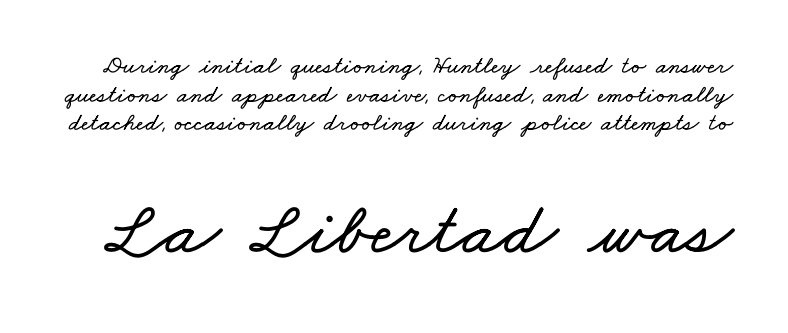
Q: Is the text underlined? A: No.
Q: Is the spacing between letters normal or unusually wide? A: Normal.
Q: Is the spacing between lines tight, normal or loose? A: Tight.
Q: Which block of text is set in a larger size, the first (top) or the second (bottom)? A: The second (bottom) one.
Q: Width (condensed, normal, or wide)? A: Wide.
Q: Stroke contrast? A: Low.
Q: x-height? A: Small.
Q: Monospaced? A: No.
